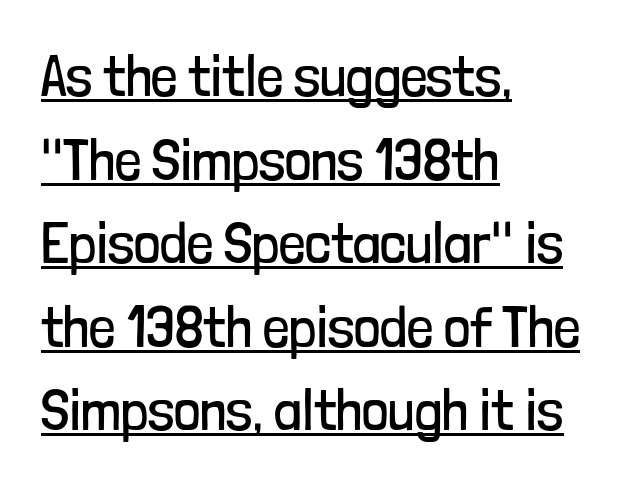
The face used here is proportionally spaced, like ordinary book or web type. Underlining? Definitely there. It's the straight-up-and-down kind of type. This is sans-serif lettering, the kind often seen on screens and signage. This rendering leaves character spacing at its baseline value. The passage shown stacks its lines at a standard gap.
